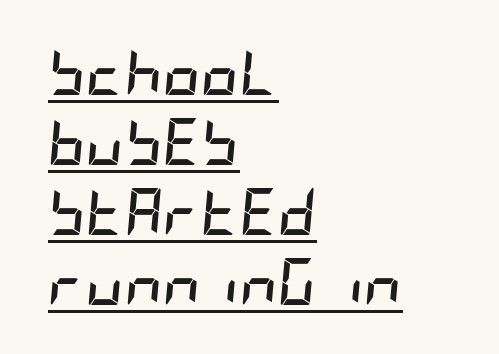
Q: Is the text bold? A: Yes.
Q: Is the text italic (slanted)? A: Yes, it leans right by about 5 degrees.
Q: Is the text underlined? A: Yes.
Q: How is the paragraph aligned? A: Left-aligned.
Q: Is the spacing between letters normal or unusually wide? A: Normal.
Q: Is the spacing between lines tight, normal or loose? A: Normal.
Q: Width (condensed, normal, or wide)? A: Condensed.
Q: Stroke contrast? A: Low.
Q: x-height? A: Large.
